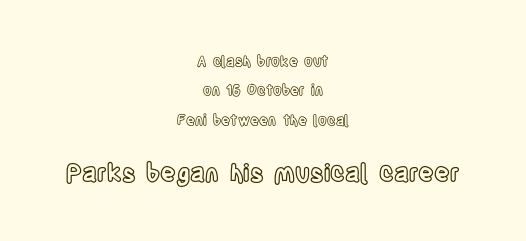
{"italic": "no", "underline": "no", "align": "center", "line_spacing": "loose", "line_spacing_ratio": 2.1, "letter_spacing": "normal", "letter_spacing_em": 0.0, "larger_block": "second", "size_ratio": 1.71, "glyph_px": 24}
